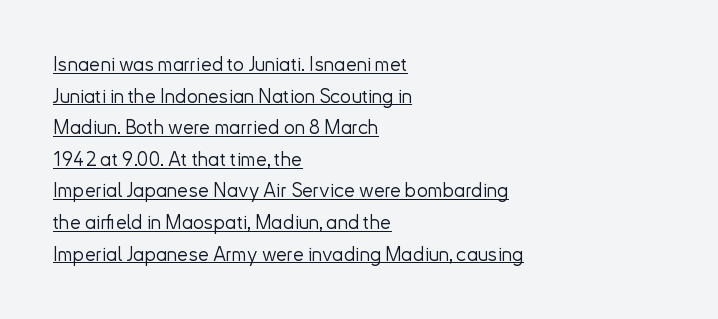
{"italic": "no", "bold": "no", "underline": "yes", "align": "left", "line_spacing": "normal", "line_spacing_ratio": 1.58, "letter_spacing": "normal", "letter_spacing_em": 0.0, "glyph_px": 20}
